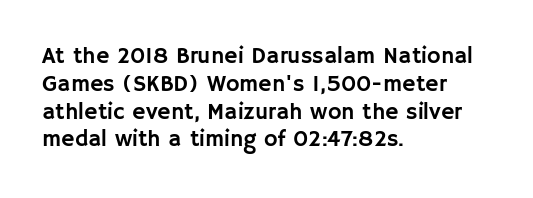
The image shows 23 px text type, upright; set left-aligned, line spacing 1.21x, normal letter spacing, not underlined.
